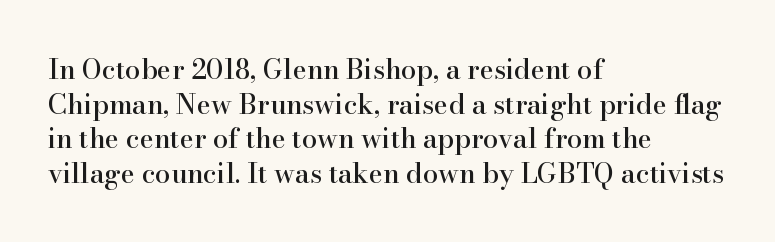
Q: Is the text italic (slanted)? A: No, it is upright.
Q: Is the text underlined? A: No.
Q: How is the paragraph aligned? A: Left-aligned.
Q: Is the spacing between letters normal or unusually wide? A: Normal.
Q: Is the spacing between lines tight, normal or loose? A: Normal.
